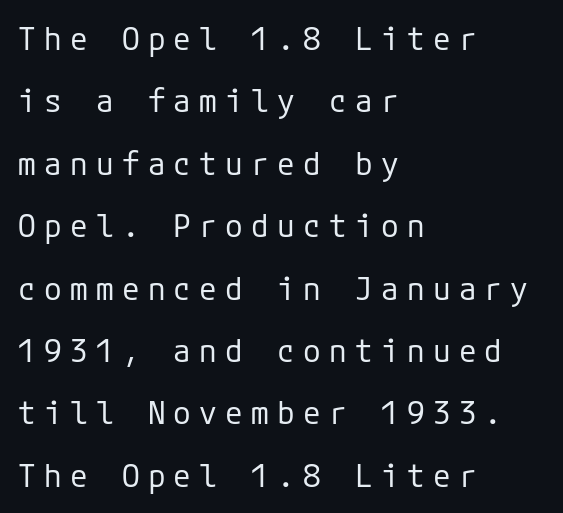
{"serif": "no", "italic": "no", "bold": "no", "weight": "regular", "width": "normal", "stroke_contrast": "low", "x_height": "medium", "underline": "no", "align": "left", "line_spacing": "loose", "line_spacing_ratio": 1.95, "letter_spacing": "wide", "letter_spacing_em": 0.26, "glyph_px": 32}
